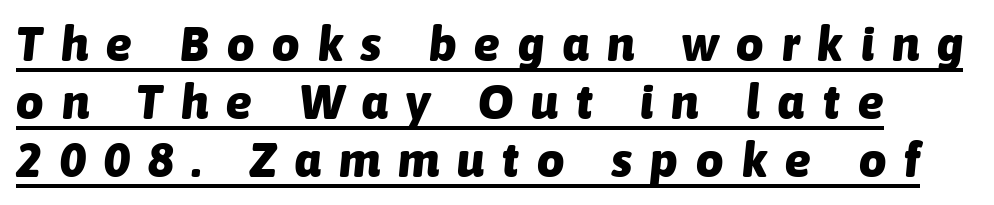
The image shows 48 px heavy type, italic (leaning right); set line spacing 1.21x, unusually wide letter spacing (+0.38 em), underlined; low stroke contrast and a medium x-height.
